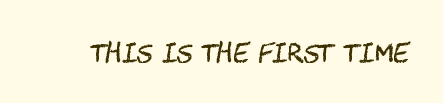
Q: Is the text bold? A: No.
Q: Is the text italic (slanted)? A: No, it is upright.
Q: Is the text underlined? A: No.
Q: Is the spacing between letters normal or unusually wide? A: Normal.
